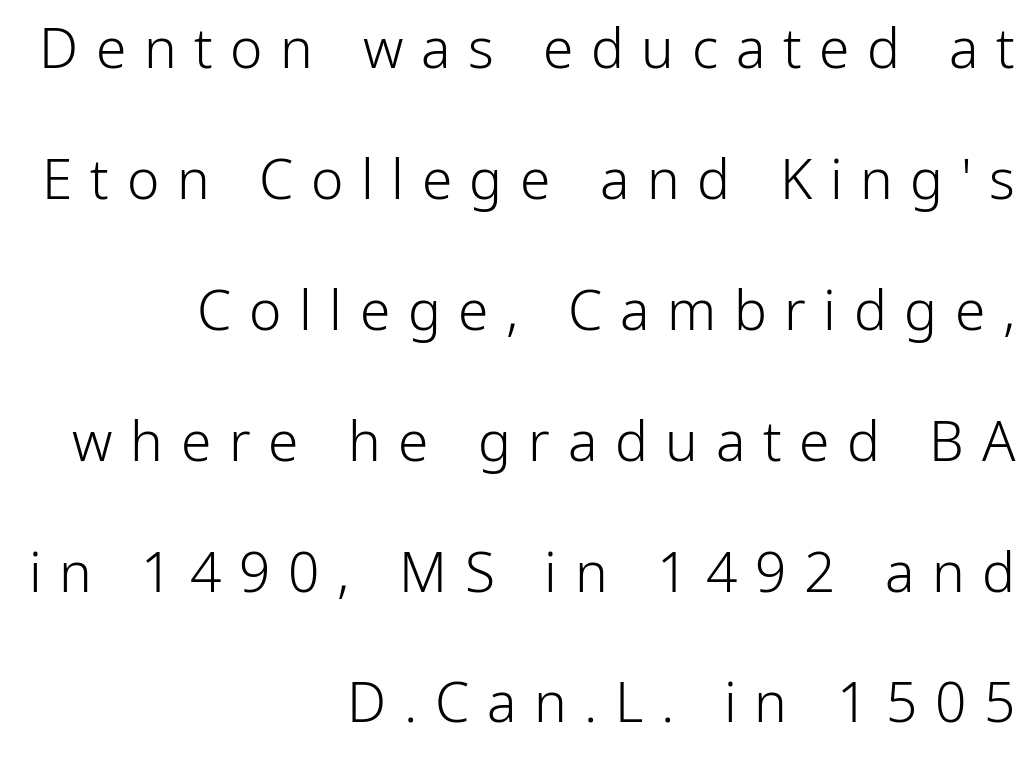
{"serif": "no", "italic": "no", "bold": "no", "weight": "light", "width": "normal", "stroke_contrast": "low", "x_height": "medium", "monospaced": "no", "underline": "no", "align": "right", "line_spacing": "loose", "line_spacing_ratio": 2.38, "letter_spacing": "wide", "letter_spacing_em": 0.32, "glyph_px": 55}
